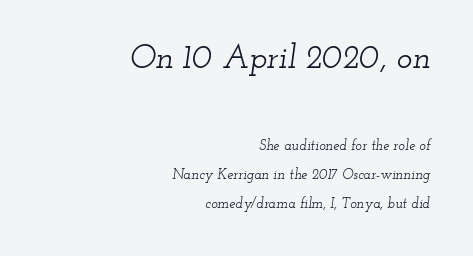
Each word holds together tightly as a unit, with standard inter-letter gaps. Compare the two chunks: the upper has the greater cap height. Whoever set this chose breathing room over compactness in the vertical rhythm. A student would call this right alignment; a typographer would say flush right, rag left. A clean baseline with only descenders dipping below it.
